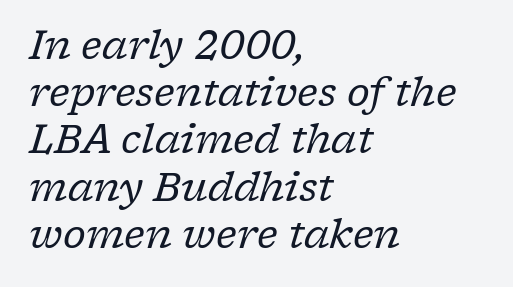
The image shows 39 px regular-weight serif type, italic (leaning right); set left-aligned, line spacing 1.21x, normal letter spacing, not underlined; low stroke contrast and a medium x-height.
